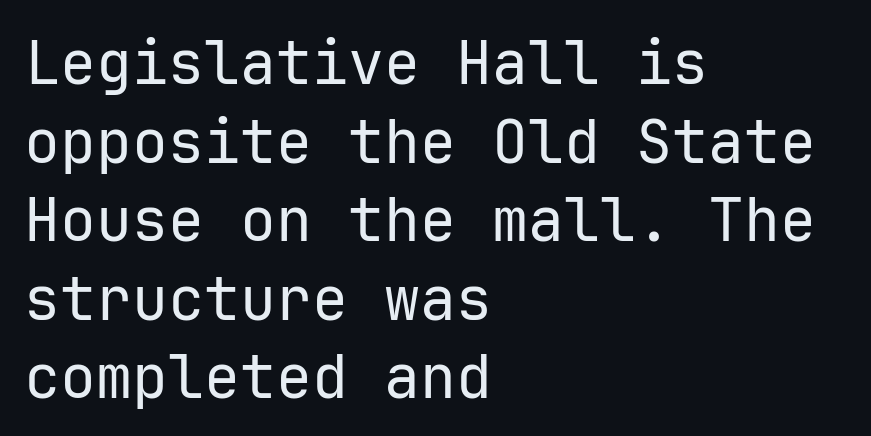
{"serif": "no", "italic": "no", "bold": "no", "weight": "regular", "width": "normal", "stroke_contrast": "low", "x_height": "medium", "monospaced": "yes", "underline": "no", "align": "left", "line_spacing": "normal", "line_spacing_ratio": 1.31, "letter_spacing": "normal", "letter_spacing_em": 0.0, "glyph_px": 60}
